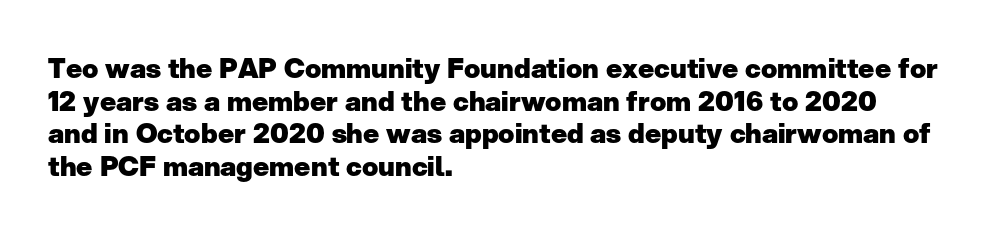
The glyphs are unaccompanied by any horizontal stroke below them. The passage shown is emphatically bold. The lettering holds an erect, upright posture throughout. Here the glyphs are tracked normally, forming tight word shapes.
